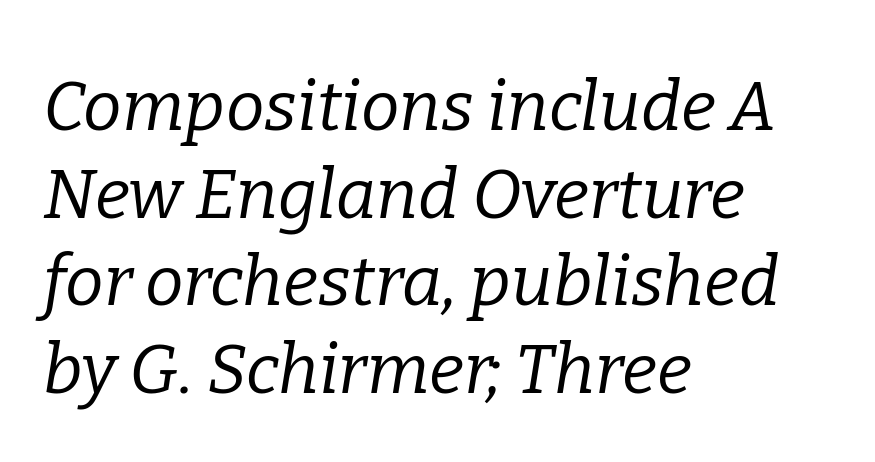
A typesetter would call this leading conventional body-copy spacing. This reads as an unemphasized weight, regular at the heaviest. The passage shown is typed in a proportional face where columns would drift. This is serif lettering, the kind often seen in printed books. The passage shown leans; its letterforms are oblique.
